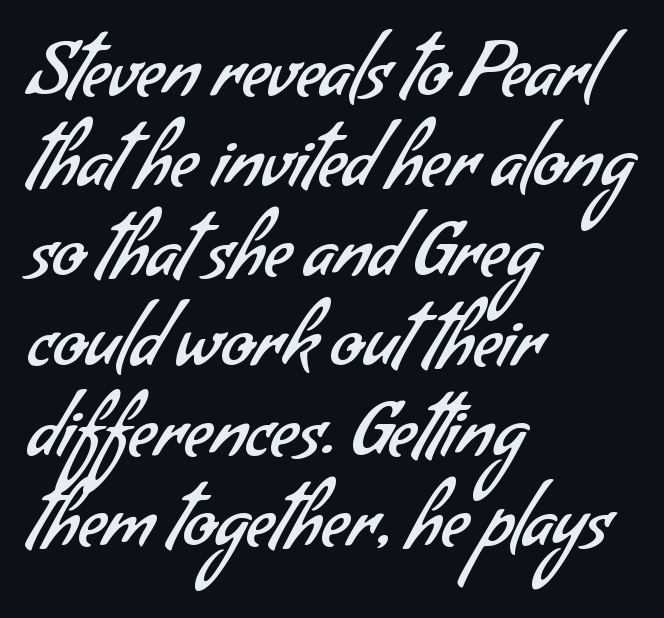
Between one letter and the next there's only the usual sliver of space. The passage is arranged the way most books set body copy — flush left. Spacing verdict: proportional, widths tailored to each character. A sans-serif font was chosen for this passage. The typesetting does not lean heavy: it is not bold.
